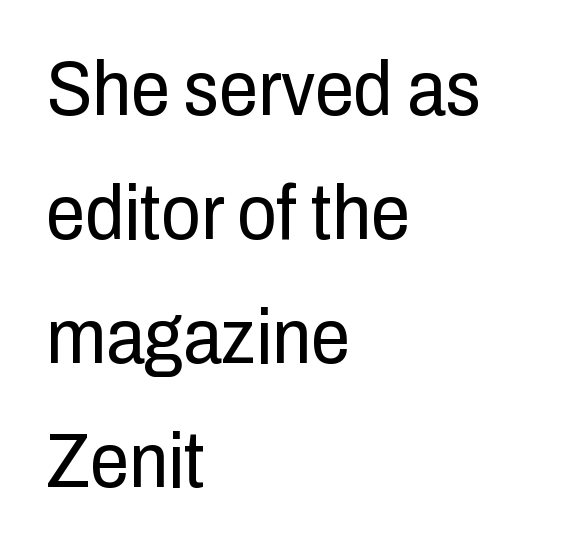
The image shows 78 px regular-weight, condensed sans-serif type, upright; set left-aligned, normal line spacing (1.59x), normal letter spacing, not underlined; low stroke contrast and a medium x-height.
